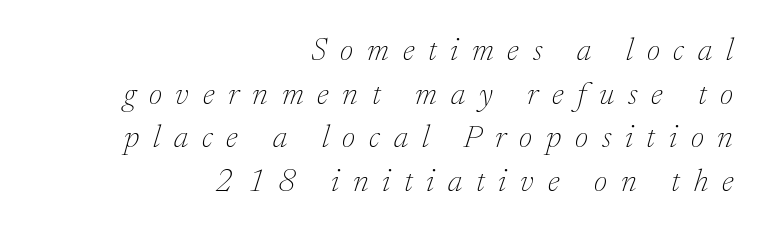
Q: Is the text bold? A: No.
Q: Is the text italic (slanted)? A: Yes, it leans right by about 17 degrees.
Q: Is the typeface a serif or a sans-serif typeface? A: Serif.
Q: Is the text underlined? A: No.
Q: How is the paragraph aligned? A: Right-aligned.
Q: Is the spacing between letters normal or unusually wide? A: Unusually wide.
Q: Is the spacing between lines tight, normal or loose? A: Normal.
Q: Width (condensed, normal, or wide)? A: Normal.
Q: Stroke contrast? A: Low.
Q: x-height? A: Medium.
Q: Monospaced? A: No.
